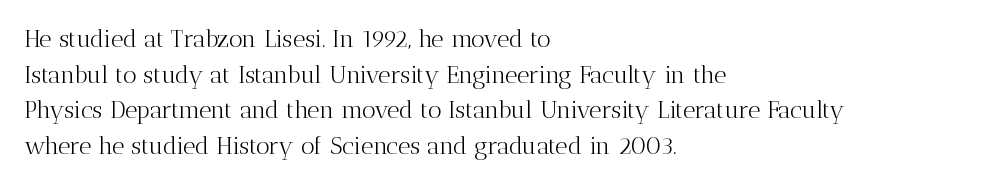
No italicization has been applied; the sample stays upright. Each line starts at the same left margin while the right side varies. Weight: regular or lighter. Compared with typical paragraphs, the rows here are spaced about the same. No extra tracking has been applied to these lines. Any mark beneath the type? The region is blank.
